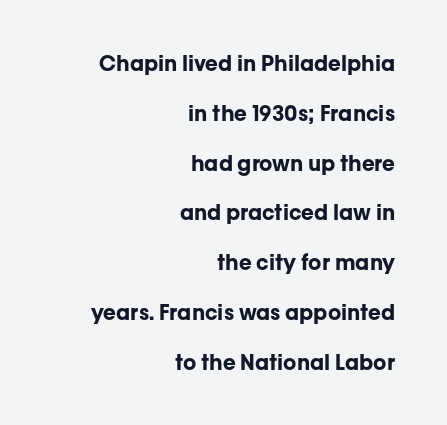
Q: Is the text bold? A: Yes.
Q: Is the text italic (slanted)? A: No, it is upright.
Q: Is the text underlined? A: No.
Q: How is the paragraph aligned? A: Right-aligned.
Q: Is the spacing between letters normal or unusually wide? A: Normal.
Q: Is the spacing between lines tight, normal or loose? A: Loose.
